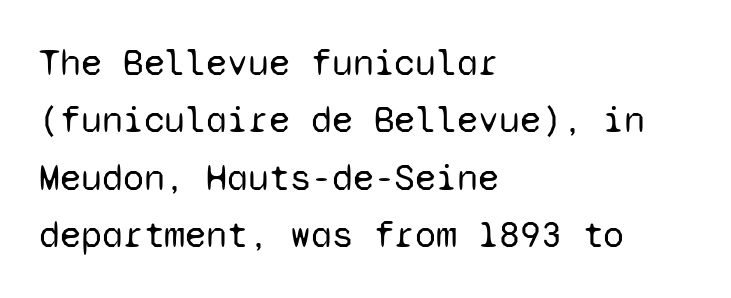
The image shows 38 px regular-weight sans-serif type, upright, monospaced; set left-aligned, normal line spacing (1.51x), normal letter spacing, not underlined; low stroke contrast and a medium x-height.
